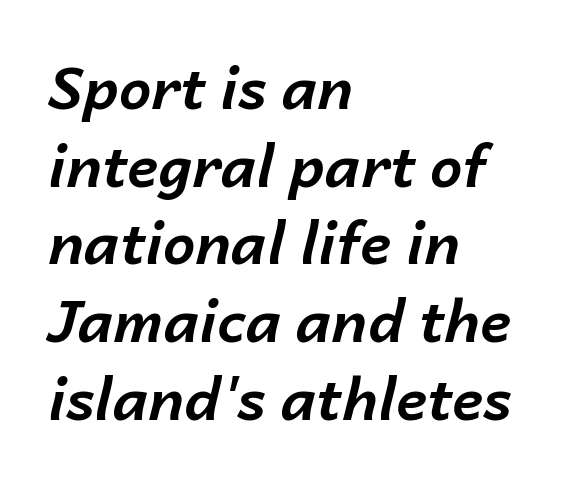
The image shows 58 px bold type, italic (leaning right); set left-aligned, normal line spacing (1.34x), normal letter spacing, not underlined; low stroke contrast and a medium x-height.
